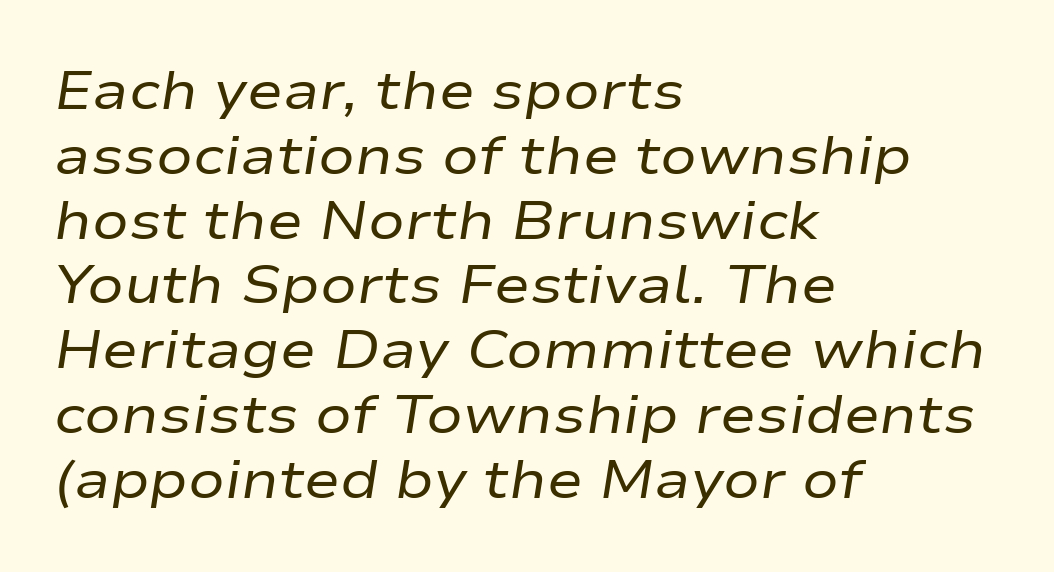
Q: Is the text bold? A: No.
Q: Is the text italic (slanted)? A: Yes, it leans right by about 9 degrees.
Q: Is the text underlined? A: No.
Q: How is the paragraph aligned? A: Left-aligned.
Q: Is the spacing between letters normal or unusually wide? A: Normal.
Q: Width (condensed, normal, or wide)? A: Wide.
Q: Stroke contrast? A: Low.
Q: x-height? A: Medium.
Q: Monospaced? A: No.
